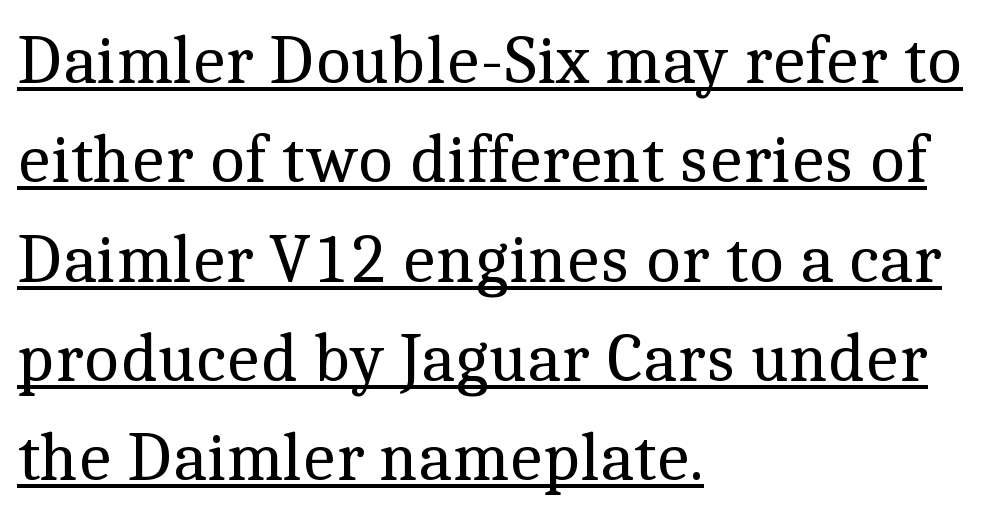
This is serif lettering, the kind often seen in printed books. The face used here is rendered with its standard letterfit. Line beginnings align vertically; line endings do not. Has an underline been added? It has. Vertical strokes here are truly vertical.
